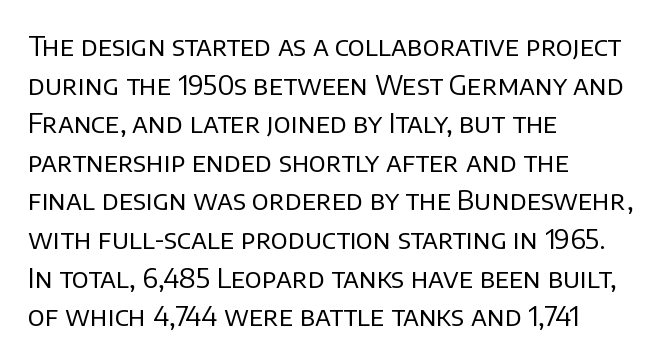
The image shows 27 px text type, upright; set left-aligned, normal line spacing (1.43x), normal letter spacing, not underlined.
